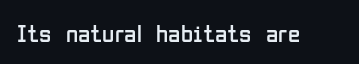
Q: Is the text bold? A: No.
Q: Is the text italic (slanted)? A: No, it is upright.
Q: Is the text underlined? A: No.
Q: Is the spacing between letters normal or unusually wide? A: Normal.
